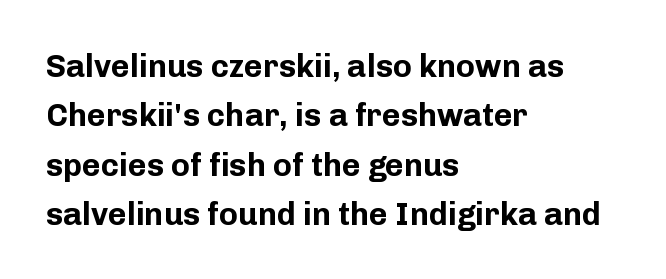
Q: Is the text bold? A: Yes.
Q: Is the text italic (slanted)? A: No, it is upright.
Q: Is the typeface a serif or a sans-serif typeface? A: Sans-serif.
Q: Is the text underlined? A: No.
Q: How is the paragraph aligned? A: Left-aligned.
Q: Is the spacing between letters normal or unusually wide? A: Normal.
Q: Is the spacing between lines tight, normal or loose? A: Normal.
Q: Width (condensed, normal, or wide)? A: Normal.
Q: Stroke contrast? A: Low.
Q: x-height? A: Medium.
Q: Monospaced? A: No.
